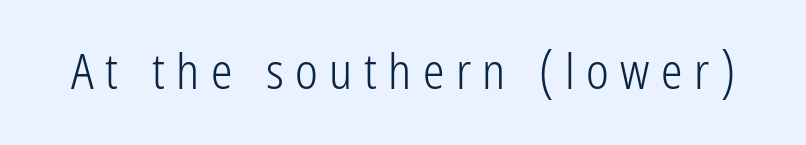
Q: Is the text bold? A: No.
Q: Is the text italic (slanted)? A: No, it is upright.
Q: Is the typeface a serif or a sans-serif typeface? A: Sans-serif.
Q: Is the text underlined? A: No.
Q: Is the spacing between letters normal or unusually wide? A: Unusually wide.
Q: Width (condensed, normal, or wide)? A: Condensed.
Q: Stroke contrast? A: Low.
Q: x-height? A: Medium.
Q: Monospaced? A: No.
